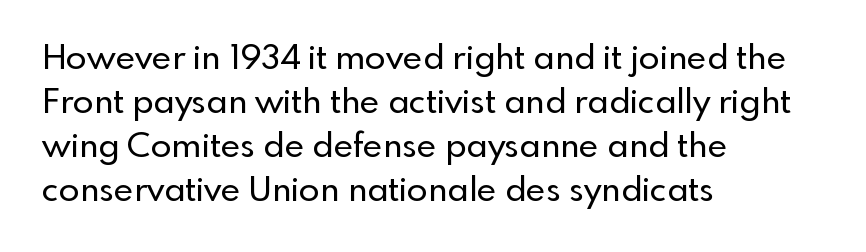
Layout note: lines flush left. To sum up the face: it is a sans, with no serifs. The space between consecutive lines is moderate. In terms of posture, this sample is upright. These lines keep a tight, regular rhythm from letter to letter.
